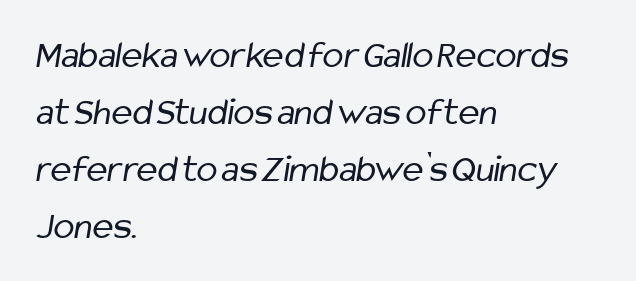
{"serif": "no", "bold": "no", "weight": "regular", "width": "condensed", "stroke_contrast": "low", "x_height": "medium", "monospaced": "no", "underline": "no", "align": "left", "line_spacing": "normal", "line_spacing_ratio": 1.46, "letter_spacing": "normal", "letter_spacing_em": 0.0, "glyph_px": 39}
